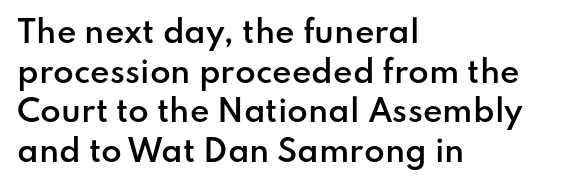
The specimen omits any rule beneath the text block's lines. On the weight axis this lands at semibold, roughly 600. Character widths vary here, with narrow letters taking less room than wide ones. One glance says typical: line gaps are just what's usual. The type family on display is of the sans-serif kind. A roman cut, with each character standing at attention.
